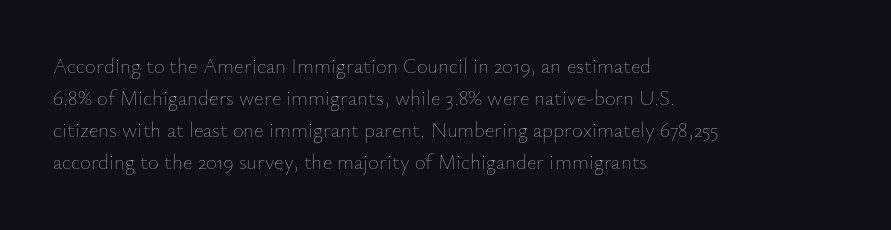
Q: Is the text bold? A: No.
Q: Is the text italic (slanted)? A: No, it is upright.
Q: Is the text underlined? A: No.
Q: How is the paragraph aligned? A: Left-aligned.
Q: Is the spacing between letters normal or unusually wide? A: Normal.
Q: Is the spacing between lines tight, normal or loose? A: Normal.
